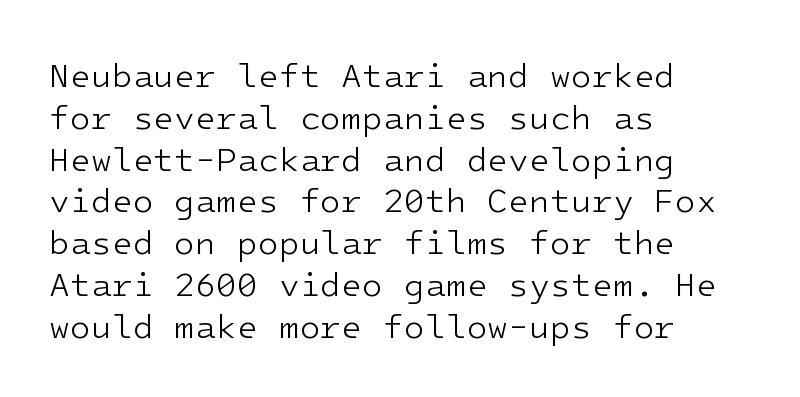
Posture: upright roman. The passage shown has conventional tracking throughout. Unlike a traditional serif, this face leaves its strokes unadorned. Letters rest on an invisible, unmarked baseline. Is the type heavy? It reads as light-to-regular instead. Is this a fixed-width face? Yes — each glyph sits in an identical cell.
